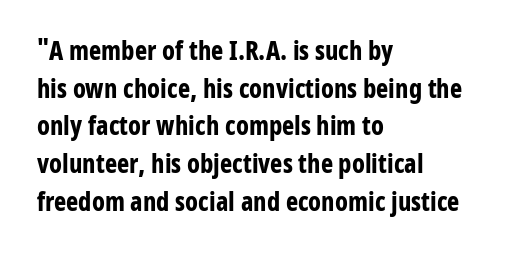
The image shows 26 px bold type, upright; set left-aligned, normal line spacing (1.45x), normal letter spacing, not underlined.
